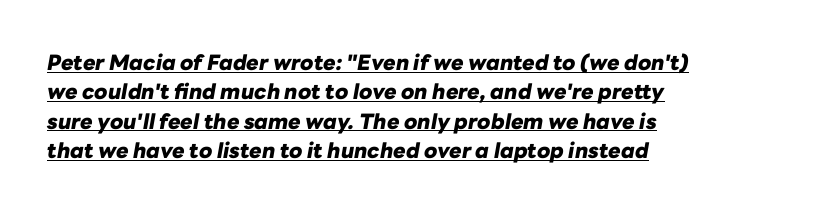
Q: Is the text bold? A: Yes.
Q: Is the text italic (slanted)? A: Yes, it leans right by about 10 degrees.
Q: Is the text underlined? A: Yes.
Q: How is the paragraph aligned? A: Left-aligned.
Q: Is the spacing between letters normal or unusually wide? A: Normal.
Q: Is the spacing between lines tight, normal or loose? A: Normal.
